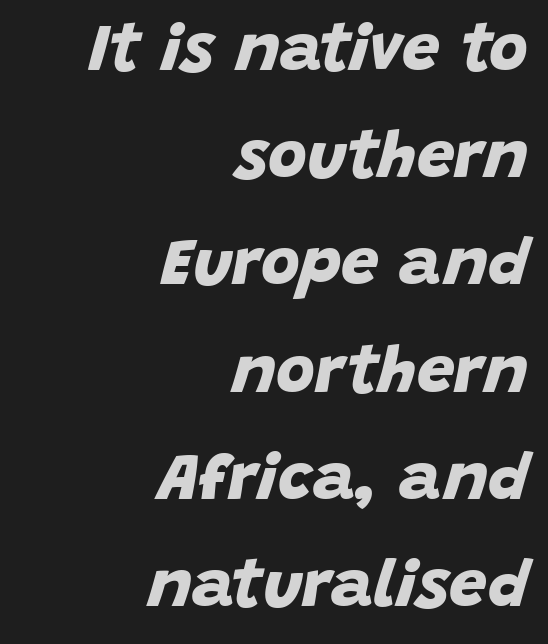
The paragraph shown leans on its right margin. Examine the stroke ends and you'll find no serifs. What's the leading like? Ordinary, nothing unusual. Heavy, bold letterforms.
